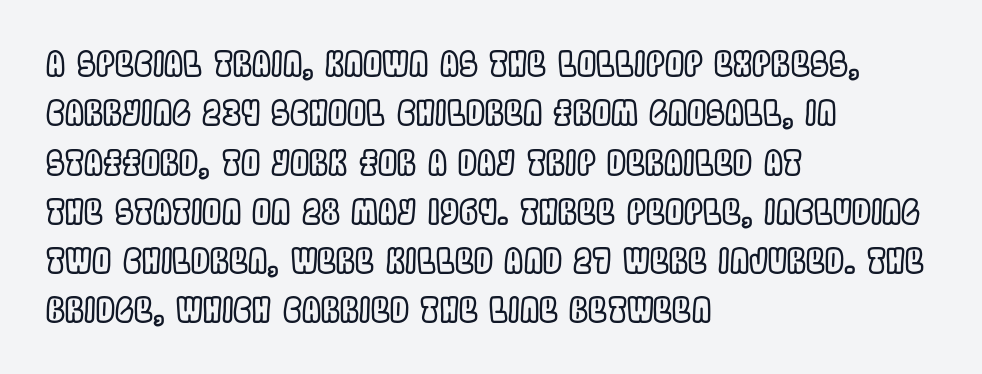
The letters advance in unequal steps, a hallmark of proportional type. The paragraph shown leans on its left margin. Nothing unusual about the tracking: characters are spaced as the font intends. Leading: standard. This rendering features lettering with no underline.
